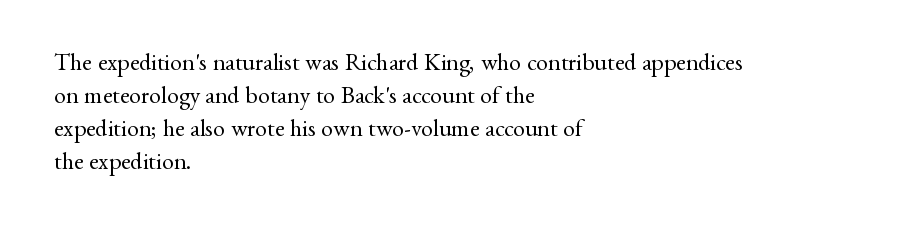
The image shows 24 px text type, upright; set left-aligned, normal line spacing (1.38x), normal letter spacing, not underlined.
